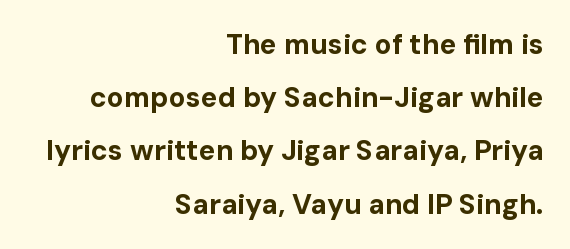
The image shows 28 px bold sans-serif type, upright; set right-aligned, loose line spacing (1.9x), normal letter spacing, not underlined; low stroke contrast and a medium x-height.
